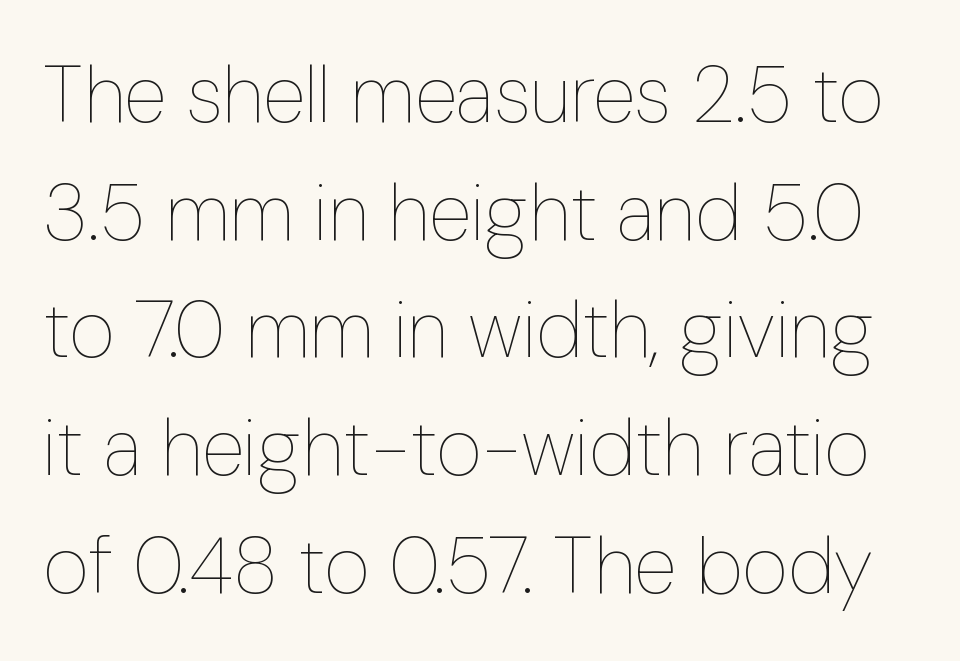
The letterforms sit shoulder to shoulder at normal distance. Anything drawn beneath the words? Only blank space. Here the designer chose a conventional face with non-uniform glyph widths. Horizontal bands of white between lines are of average thickness. These glyphs show unthickened strokes, regular width or finer. Posture: vertical.
